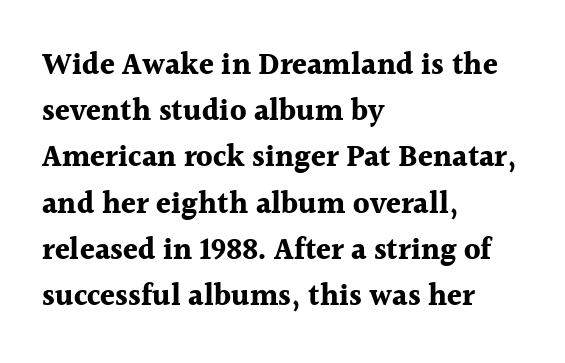
Q: Is the text bold? A: Yes.
Q: Is the text italic (slanted)? A: No, it is upright.
Q: Is the typeface a serif or a sans-serif typeface? A: Serif.
Q: Is the text underlined? A: No.
Q: How is the paragraph aligned? A: Left-aligned.
Q: Is the spacing between letters normal or unusually wide? A: Normal.
Q: Is the spacing between lines tight, normal or loose? A: Normal.
Q: Width (condensed, normal, or wide)? A: Normal.
Q: x-height? A: Medium.
Q: Monospaced? A: No.
